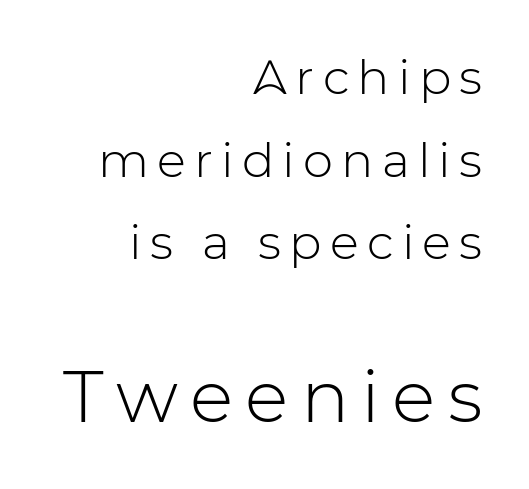
Note: no serifs on the glyphs. Tall strokes in this sample are plumb rather than angled. Here the designer chose a conventional face with non-uniform glyph widths. Is this a heavy cut? Hardly; it is regular or lighter. Lines of text with bare space underneath. The designer gave the closing block more size than the opening block.
